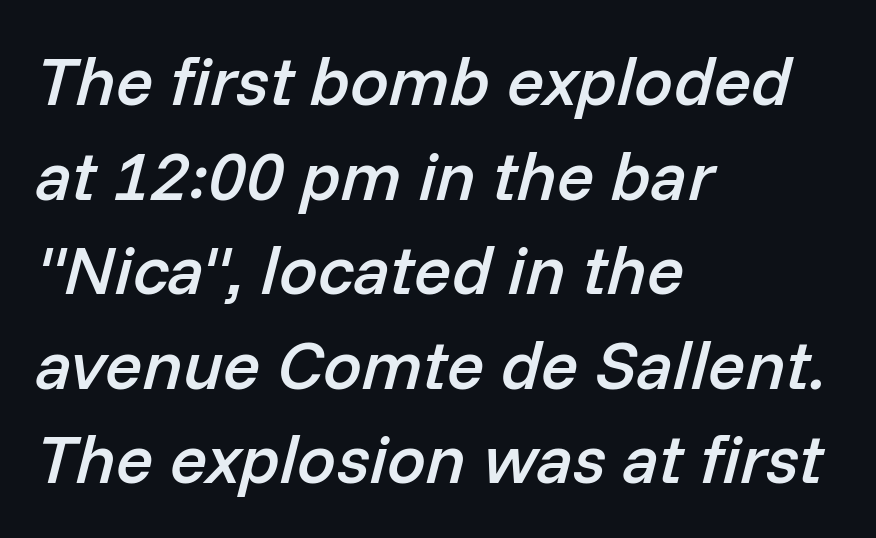
Q: Is the text bold? A: Semi-bold.
Q: Is the text italic (slanted)? A: Yes, it leans right by about 14 degrees.
Q: Is the text underlined? A: No.
Q: How is the paragraph aligned? A: Left-aligned.
Q: Is the spacing between letters normal or unusually wide? A: Normal.
Q: Is the spacing between lines tight, normal or loose? A: Normal.
Q: Width (condensed, normal, or wide)? A: Normal.
Q: Stroke contrast? A: Low.
Q: x-height? A: Medium.
Q: Monospaced? A: No.
